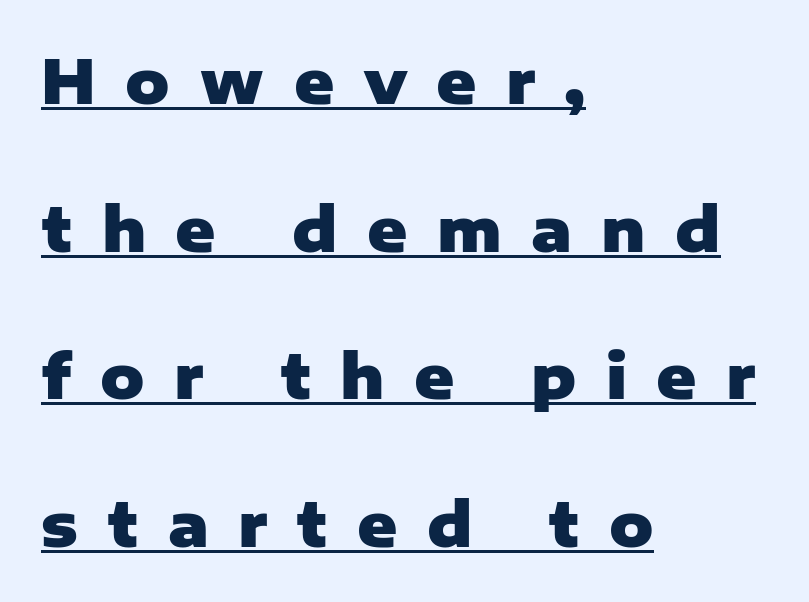
{"serif": "no", "italic": "no", "bold": "yes", "weight": "heavy", "width": "normal", "stroke_contrast": "low", "x_height": "medium", "monospaced": "no", "underline": "yes", "align": "left", "line_spacing": "loose", "line_spacing_ratio": 2.42, "letter_spacing": "wide", "letter_spacing_em": 0.48, "glyph_px": 61}
